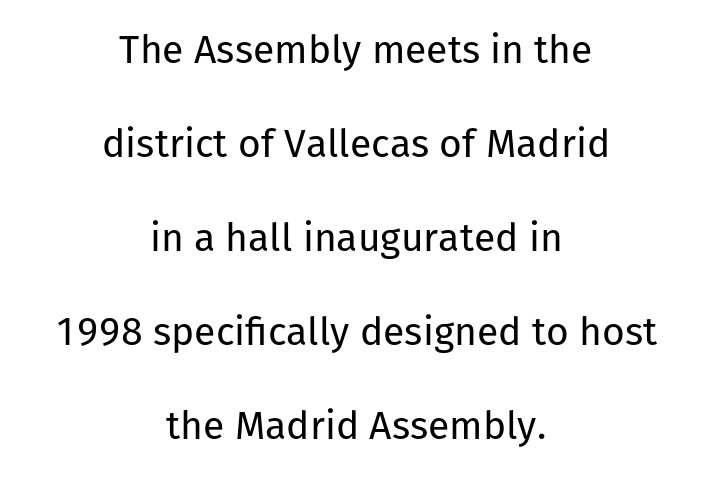
The image shows 39 px regular-weight sans-serif type, upright; set centered, loose line spacing (2.41x), normal letter spacing, not underlined; low stroke contrast and a medium x-height.
